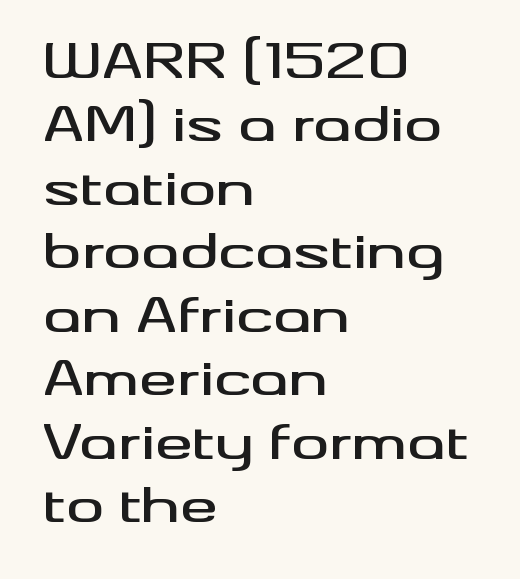
{"serif": "no", "italic": "no", "width": "wide", "stroke_contrast": "medium", "x_height": "small", "monospaced": "no", "underline": "no", "align": "left", "line_spacing": "normal", "line_spacing_ratio": 1.35, "letter_spacing": "normal", "letter_spacing_em": 0.0, "glyph_px": 47}
